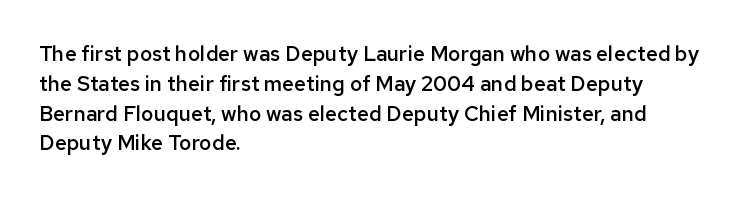
Every row of glyphs begins at an identical x-position on the left. Underlining? Definitely not there. What's the leading like? Ordinary, nothing unusual. The tracking reads as untouched default to a designer's eye. A fair bit of extra ink — the face is semibold, not bold.
